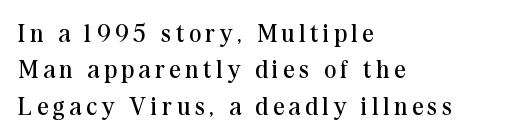
The image shows 25 px text type, upright; set left-aligned, normal line spacing (1.46x), not underlined.
